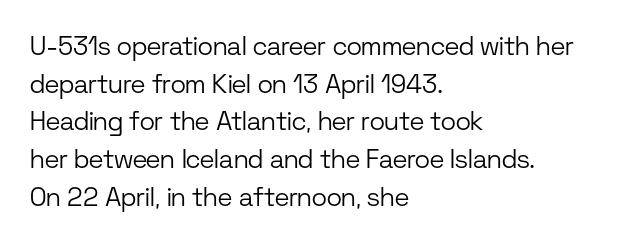
The image shows 26 px text type, upright; set left-aligned, normal line spacing (1.45x), normal letter spacing, not underlined.
